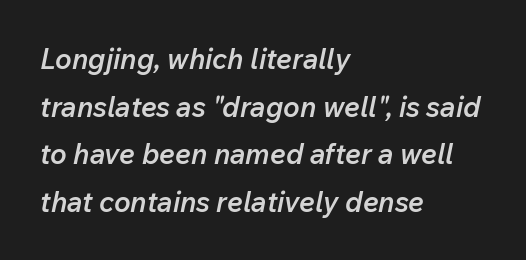
The rendering anchors every line to the left-hand side. The specimen reads as italic at a glance. Character widths vary here, with narrow letters taking less room than wide ones. Compared with typical body copy, the letter spacing here is the same.
